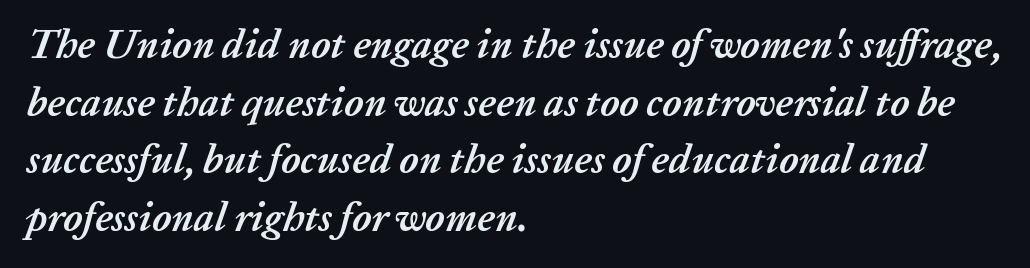
Q: Is the text bold? A: Yes.
Q: Is the text italic (slanted)? A: Yes, it leans right by about 20 degrees.
Q: Is the text underlined? A: No.
Q: How is the paragraph aligned? A: Left-aligned.
Q: Is the spacing between letters normal or unusually wide? A: Normal.
Q: Is the spacing between lines tight, normal or loose? A: Normal.
Q: Width (condensed, normal, or wide)? A: Normal.
Q: Stroke contrast? A: Low.
Q: x-height? A: Medium.
Q: Monospaced? A: No.
